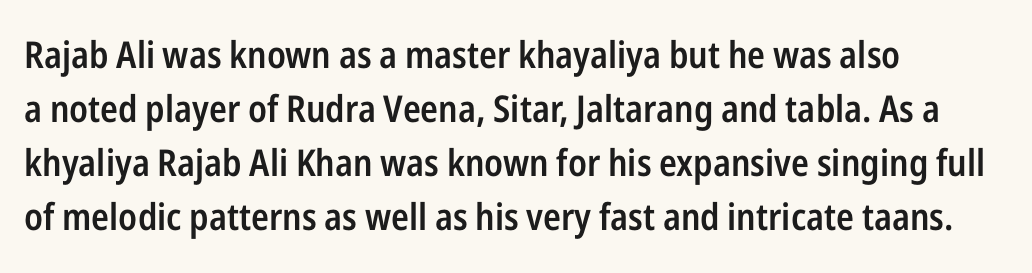
Q: Is the text bold? A: Semi-bold.
Q: Is the text italic (slanted)? A: No, it is upright.
Q: Is the typeface a serif or a sans-serif typeface? A: Sans-serif.
Q: Is the text underlined? A: No.
Q: How is the paragraph aligned? A: Left-aligned.
Q: Is the spacing between letters normal or unusually wide? A: Normal.
Q: Is the spacing between lines tight, normal or loose? A: Normal.
Q: Width (condensed, normal, or wide)? A: Condensed.
Q: Stroke contrast? A: Low.
Q: x-height? A: Medium.
Q: Monospaced? A: No.
